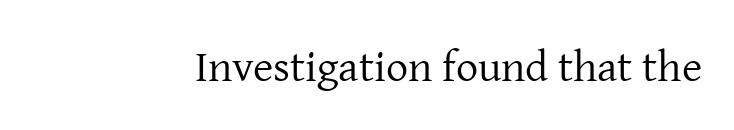
The type sits square on the baseline with zero lean. Standard letterfit; no display-style spreading of the glyphs. Decoration check: the copy has no underline. Little horizontal feet cap the strokes, marking this as serif type. Ink coverage per letter is moderate at most.
